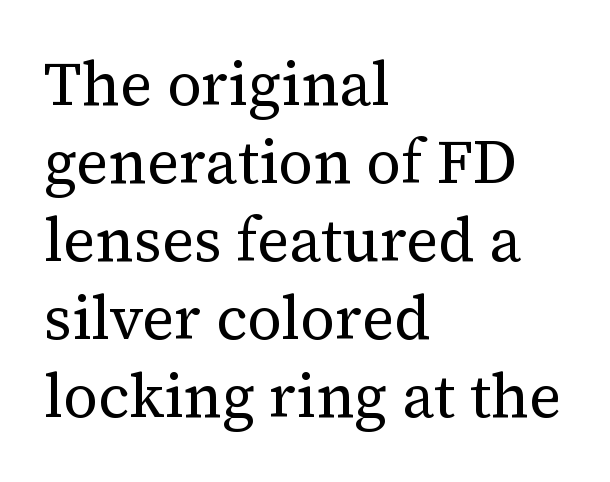
Q: Is the text bold? A: No.
Q: Is the text italic (slanted)? A: No, it is upright.
Q: Is the typeface a serif or a sans-serif typeface? A: Serif.
Q: Is the text underlined? A: No.
Q: How is the paragraph aligned? A: Left-aligned.
Q: Is the spacing between letters normal or unusually wide? A: Normal.
Q: Is the spacing between lines tight, normal or loose? A: Normal.
Q: Width (condensed, normal, or wide)? A: Normal.
Q: Stroke contrast? A: Medium.
Q: x-height? A: Medium.
Q: Monospaced? A: No.
